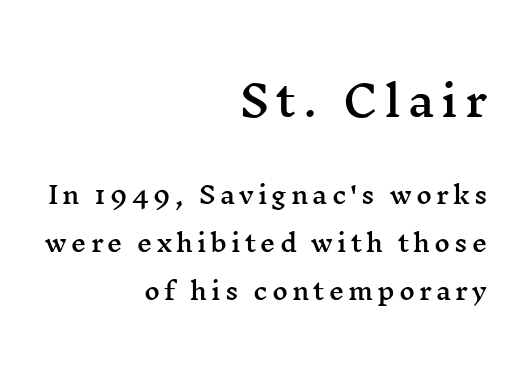
The image shows 42 px wide serif type, upright; set right-aligned, loose line spacing (2.0x), not underlined; the first (top) block is 1.75x larger; medium stroke contrast and a medium x-height.
